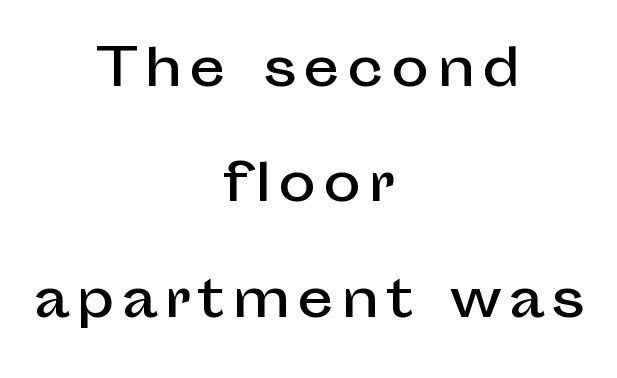
Q: Is the text italic (slanted)? A: No, it is upright.
Q: Is the typeface a serif or a sans-serif typeface? A: Sans-serif.
Q: Is the text underlined? A: No.
Q: How is the paragraph aligned? A: Centered.
Q: Is the spacing between lines tight, normal or loose? A: Loose.
Q: Width (condensed, normal, or wide)? A: Normal.
Q: Stroke contrast? A: Low.
Q: x-height? A: Medium.
Q: Monospaced? A: No.
